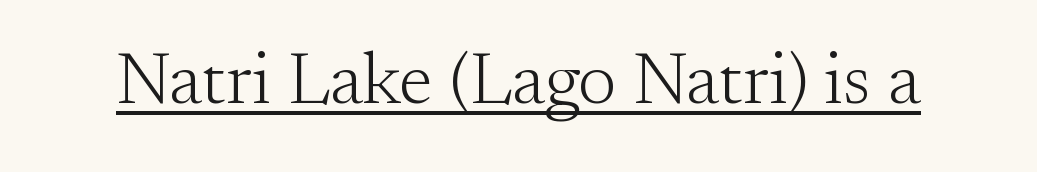
Q: Is the text bold? A: No.
Q: Is the text italic (slanted)? A: No, it is upright.
Q: Is the typeface a serif or a sans-serif typeface? A: Serif.
Q: Is the text underlined? A: Yes.
Q: Is the spacing between letters normal or unusually wide? A: Normal.
Q: Width (condensed, normal, or wide)? A: Normal.
Q: Stroke contrast? A: Medium.
Q: x-height? A: Small.
Q: Monospaced? A: No.
